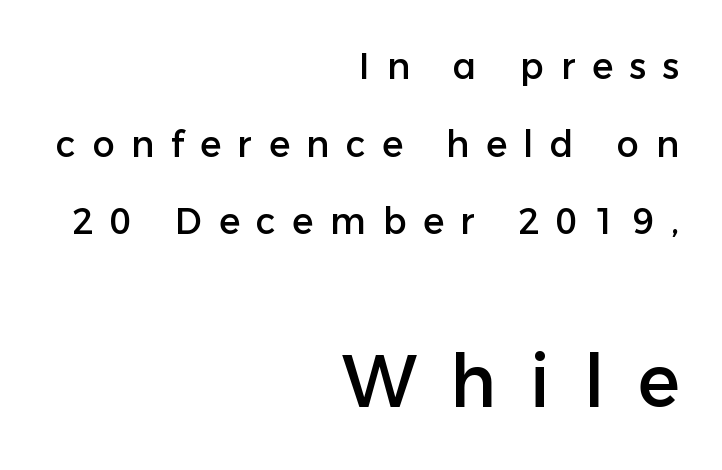
The image shows 74 px sans-serif type, upright; set right-aligned, loose line spacing (2.1x), unusually wide letter spacing (+0.45 em), not underlined; the second (bottom) block is 2.0x larger; low stroke contrast and a medium x-height.
